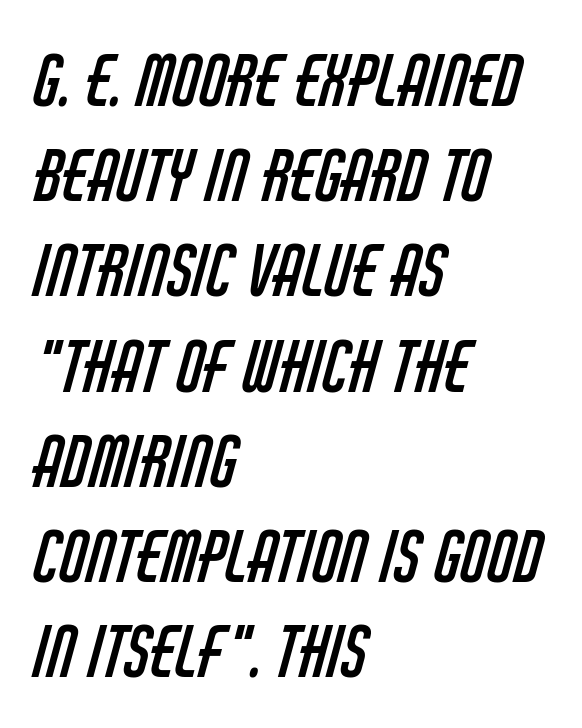
{"serif": "no", "bold": "no", "weight": "regular", "width": "condensed", "stroke_contrast": "low", "x_height": "large", "monospaced": "no", "underline": "no", "align": "left", "line_spacing": "normal", "line_spacing_ratio": 1.36, "letter_spacing": "normal", "letter_spacing_em": 0.0, "glyph_px": 70}
